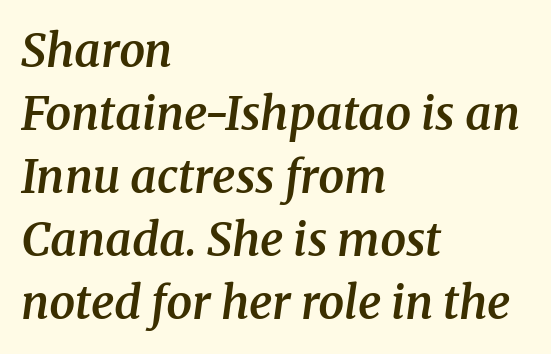
Slightly chunky letters — semibold, I'd say, not full bold. Check the space under the baseline: it is left empty. Does the copy run flush right? No — it runs flush left. Italic: yes, the glyphs are oblique.
